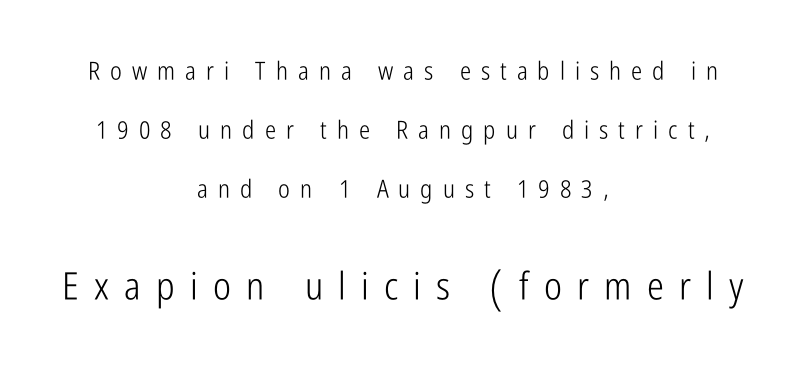
The image shows 38 px light, condensed sans-serif type, upright; set centered, loose line spacing (2.36x), unusually wide letter spacing (+0.4 em), not underlined; the second (bottom) block is 1.52x larger; low stroke contrast and a medium x-height.
